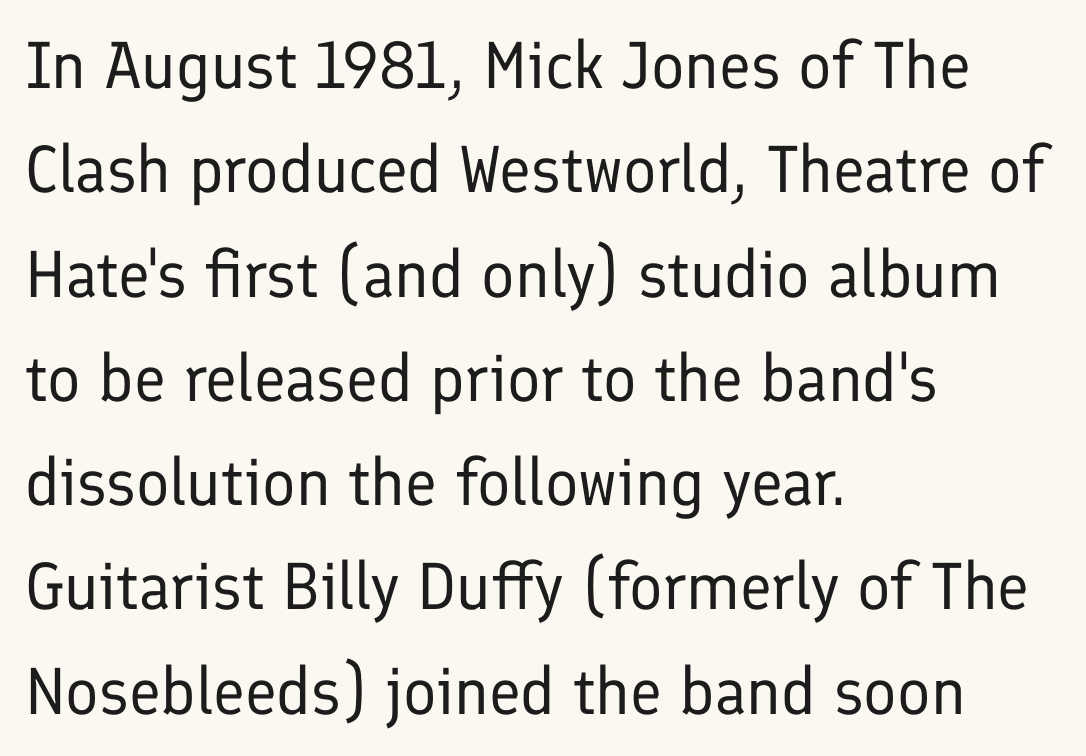
Q: Is the text bold? A: No.
Q: Is the text italic (slanted)? A: No, it is upright.
Q: Is the typeface a serif or a sans-serif typeface? A: Sans-serif.
Q: Is the text underlined? A: No.
Q: How is the paragraph aligned? A: Left-aligned.
Q: Is the spacing between letters normal or unusually wide? A: Normal.
Q: Is the spacing between lines tight, normal or loose? A: Normal.
Q: Width (condensed, normal, or wide)? A: Normal.
Q: Stroke contrast? A: Low.
Q: x-height? A: Medium.
Q: Monospaced? A: No.
